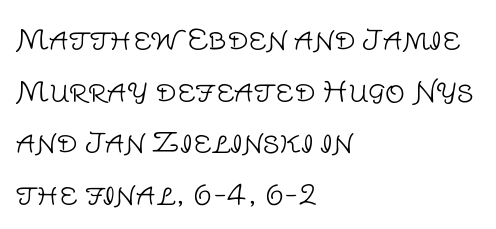
The image shows 28 px light sans-serif type; set left-aligned, line spacing 1.84x, normal letter spacing, not underlined; low stroke contrast and a large x-height.
